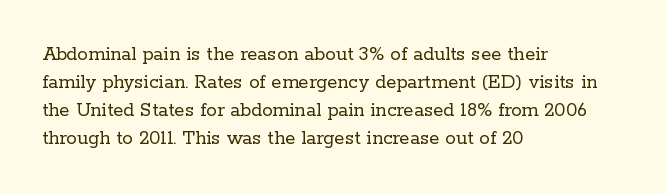
The image shows 21 px text type, upright; set left-aligned, normal line spacing (1.34x), normal letter spacing, not underlined.
